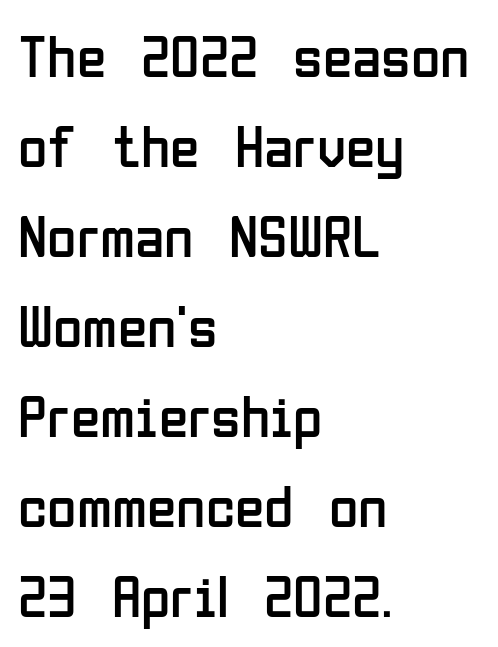
The image shows 60 px regular-weight, condensed sans-serif type, upright; set left-aligned, normal line spacing (1.5x), normal letter spacing, not underlined; low stroke contrast and a medium x-height.
